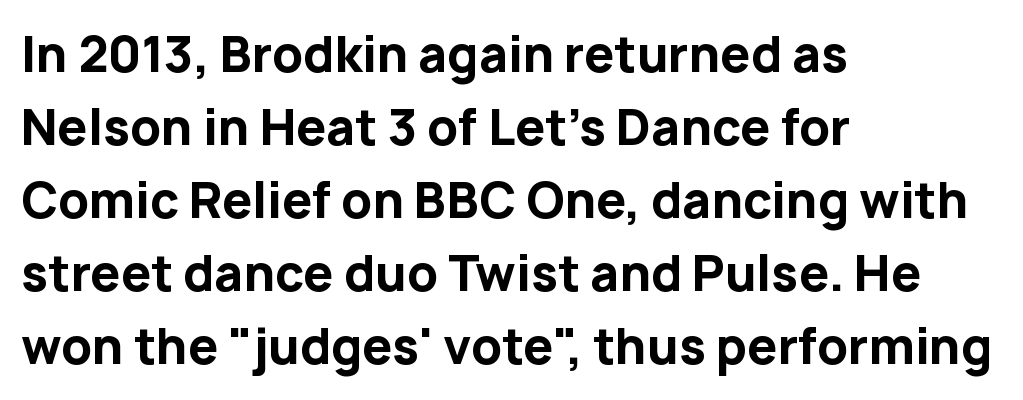
The image shows 48 px bold sans-serif type, upright; set left-aligned, normal line spacing (1.52x), normal letter spacing, not underlined; low stroke contrast and a medium x-height.
